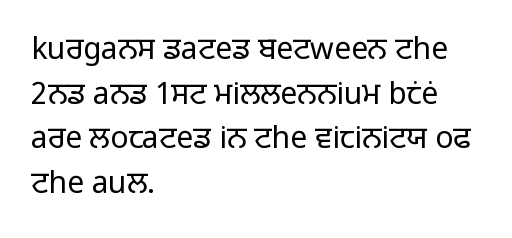
Q: Is the text bold? A: No.
Q: Is the text italic (slanted)? A: No, it is upright.
Q: Is the typeface a serif or a sans-serif typeface? A: Sans-serif.
Q: Is the text underlined? A: No.
Q: How is the paragraph aligned? A: Left-aligned.
Q: Is the spacing between letters normal or unusually wide? A: Normal.
Q: Is the spacing between lines tight, normal or loose? A: Normal.
Q: Width (condensed, normal, or wide)? A: Normal.
Q: Stroke contrast? A: Low.
Q: x-height? A: Medium.
Q: Monospaced? A: No.
